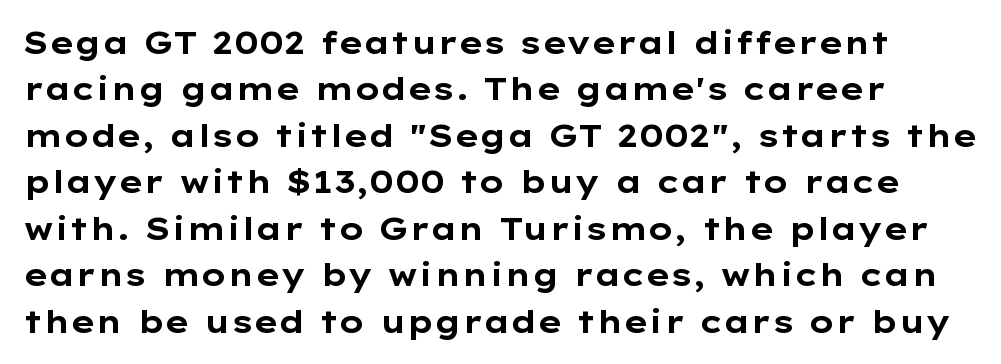
Inter-character spacing is left at the font's built-in metrics. A typesetter would label this face a sans. Character widths vary here, with narrow letters taking less room than wide ones. Thick stems and heavy bowls — unmistakably bold. Type without underlining. Notice how the stems are strictly vertical — no italics here.
